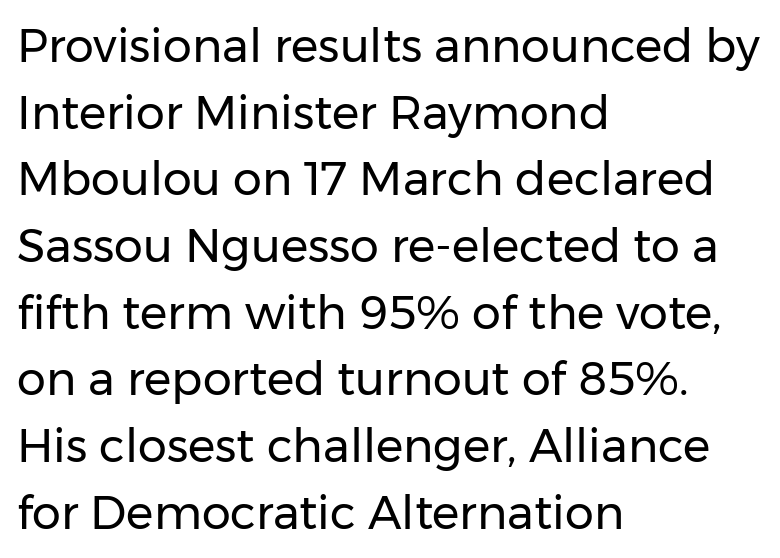
The image shows 46 px regular-weight sans-serif type, upright; set left-aligned, normal line spacing (1.45x), normal letter spacing, not underlined; low stroke contrast and a medium x-height.
